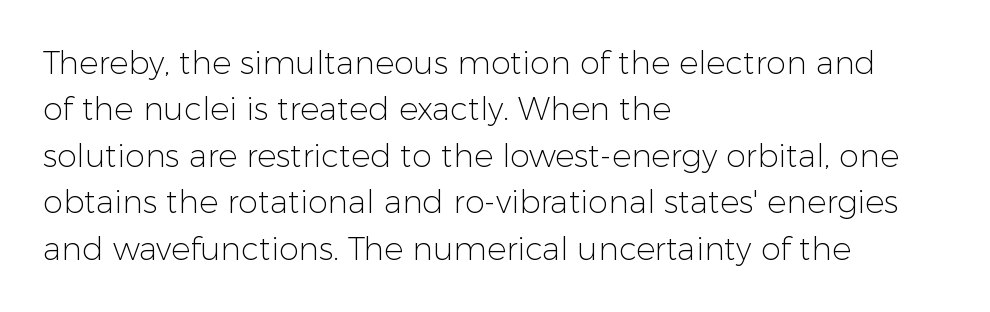
{"serif": "no", "italic": "no", "bold": "no", "weight": "light", "width": "normal", "stroke_contrast": "low", "x_height": "medium", "monospaced": "no", "underline": "no", "align": "left", "line_spacing": "normal", "line_spacing_ratio": 1.45, "letter_spacing": "normal", "letter_spacing_em": 0.0, "glyph_px": 32}
